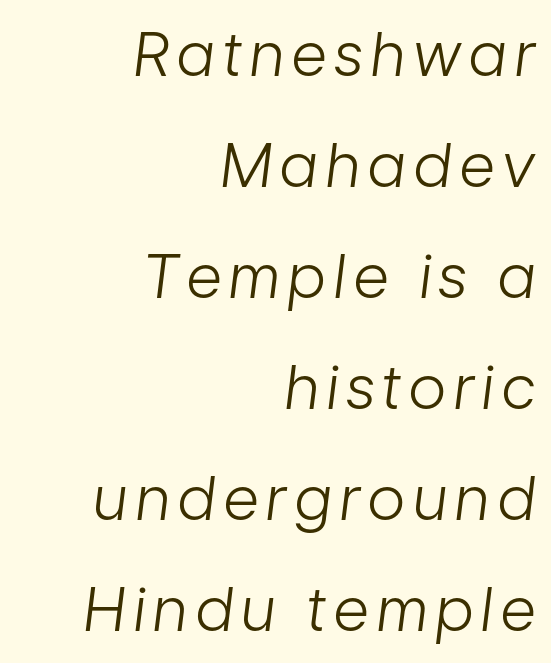
The image shows 61 px light, condensed type, italic (leaning right); set right-aligned, line spacing 1.82x, not underlined; low stroke contrast and a medium x-height.
